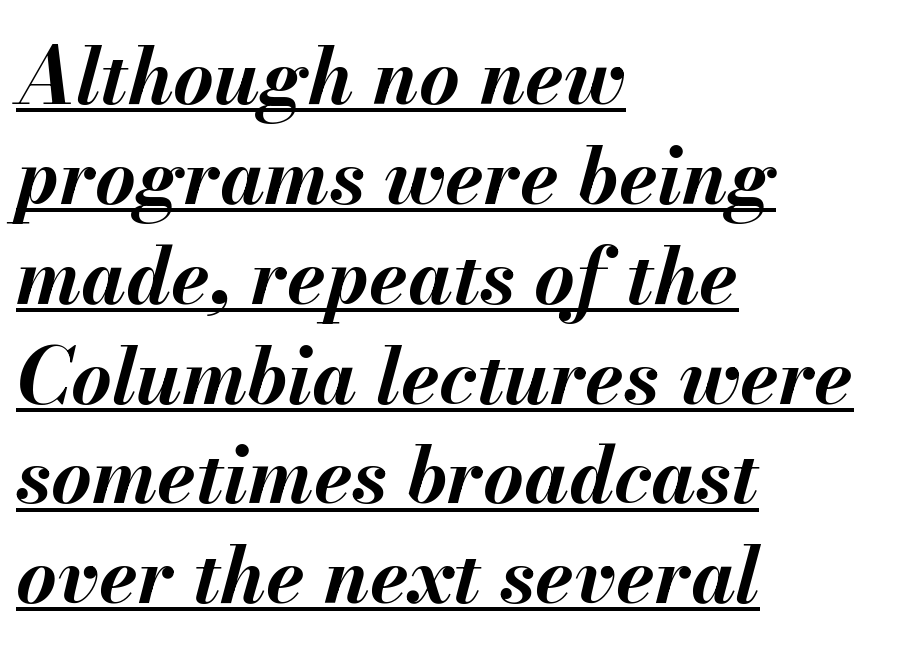
Tall strokes in this sample are angled rather than plumb. Evenly set lines give the paragraph a standard silhouette. The passage shown has conventional tracking throughout. Students, observe the line beneath the letters — that is underlining. Layout note: lines flush left.
